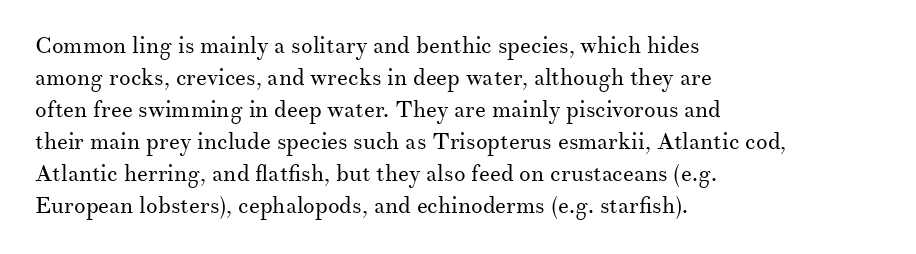
The image shows 23 px text type, upright; set left-aligned, normal line spacing (1.39x), normal letter spacing, not underlined.
